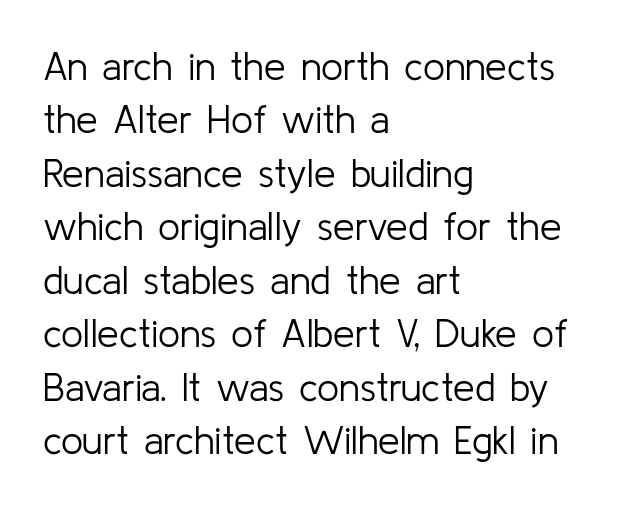
In CSS terms this would be text-align: left. The space directly below the letters is spotless. The characters are drawn with everyday or finer stroke widths. Are there feet on the stems? There aren't — it's a sans. Nothing unusual about the tracking: characters are spaced as the font intends. This block has exactly the height ordinary leading produces.
